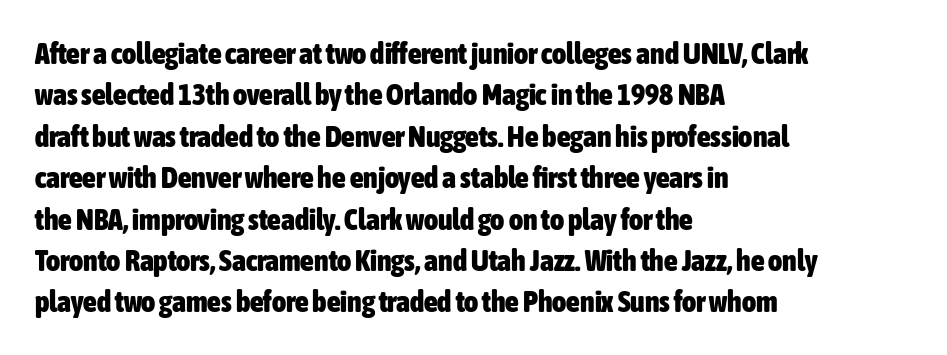
The image shows 30 px heavy, condensed sans-serif type, upright; set left-aligned, normal line spacing (1.38x), normal letter spacing, not underlined; low stroke contrast and a medium x-height.
